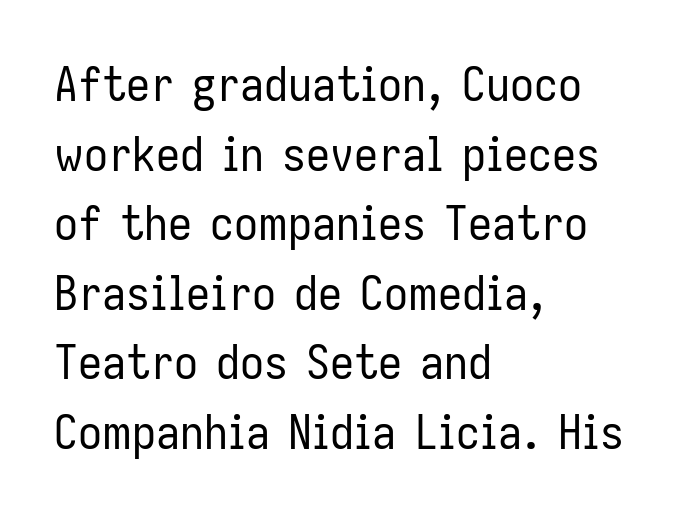
The image shows 48 px regular-weight, condensed sans-serif type, upright; set left-aligned, normal line spacing (1.45x), normal letter spacing, not underlined; low stroke contrast and a medium x-height.
